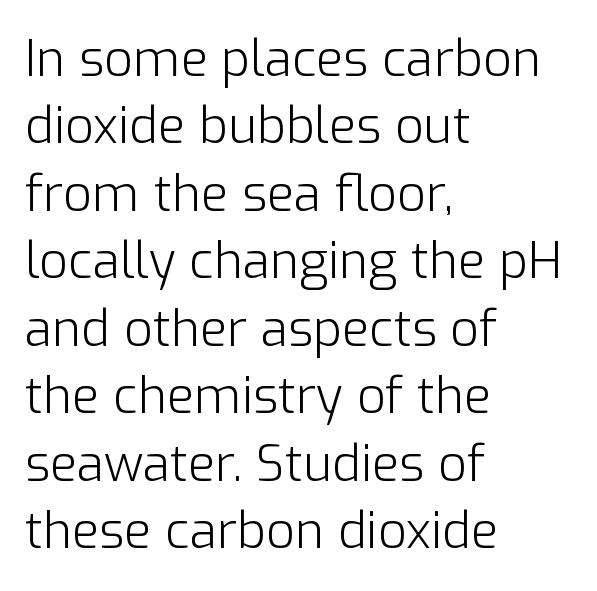
Summary of weight: not heavy and not bold. Grotesque or geometric, the face here clearly has no serifs. Rendered with straight, roman letterforms. The typesetter chose a ragged-right arrangement here. Inter-character spacing is left at the font's built-in metrics. This sample has the flowing, uneven cadence of proportional lettering.
